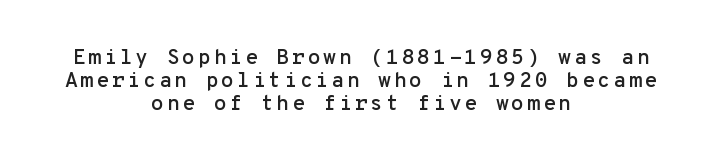
Tall strokes in this sample are plumb rather than angled. Each line is balanced around a shared central axis. Each row of text sits above clean, open space. The vertical gap from one line to the next is small.
